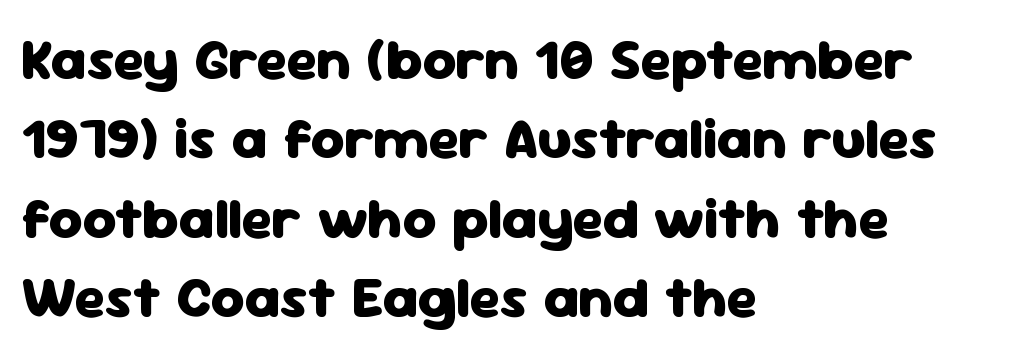
The image shows 58 px heavy sans-serif type, upright; set left-aligned, normal line spacing (1.37x), normal letter spacing, not underlined; low stroke contrast and a medium x-height.
